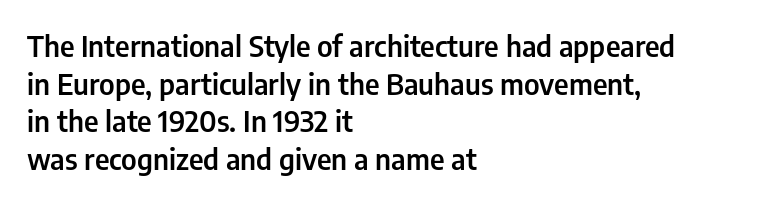
{"serif": "no", "italic": "no", "bold": "semi", "weight": "semibold", "width": "condensed", "stroke_contrast": "low", "x_height": "medium", "monospaced": "no", "underline": "no", "align": "left", "line_spacing": "normal", "line_spacing_ratio": 1.3, "letter_spacing": "normal", "letter_spacing_em": 0.0, "glyph_px": 29}
